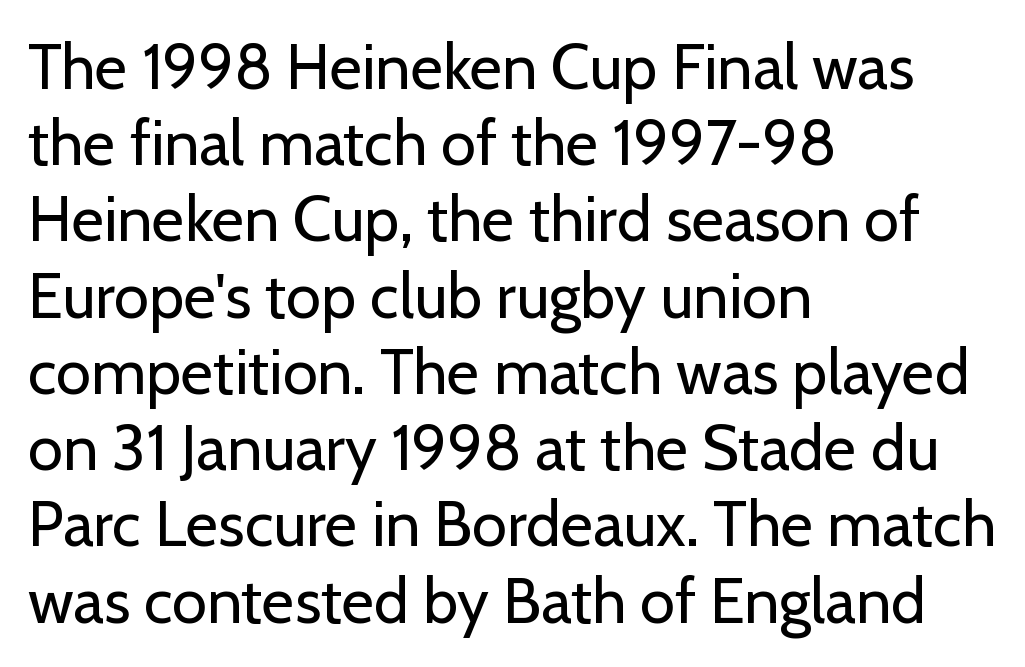
These lines keep a tight, regular rhythm from letter to letter. A typesetter would call this proportional, since set widths differ per character. The typeface has the unassuming heft of standard copy or less. You can tell it's not italic because the verticals are truly vertical.
